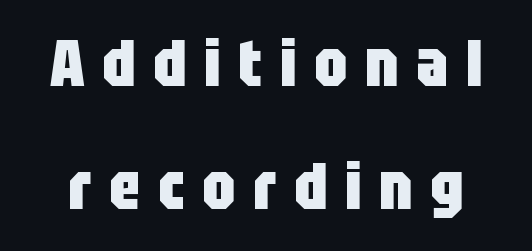
Q: Is the text bold? A: Yes.
Q: Is the text italic (slanted)? A: No, it is upright.
Q: Is the typeface a serif or a sans-serif typeface? A: Sans-serif.
Q: Is the text underlined? A: No.
Q: Is the spacing between letters normal or unusually wide? A: Unusually wide.
Q: Is the spacing between lines tight, normal or loose? A: Loose.
Q: Width (condensed, normal, or wide)? A: Condensed.
Q: Stroke contrast? A: Low.
Q: x-height? A: Large.
Q: Monospaced? A: No.
